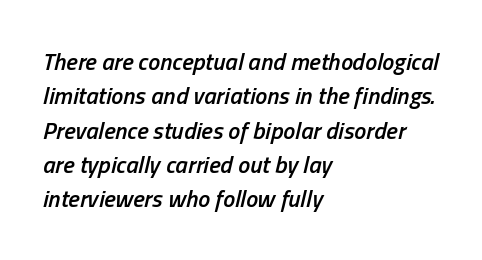
The space beneath each line is pristine and unruled. In terms of posture, this sample is oblique. What's the leading like? Ordinary, nothing unusual. Words appear dense and cohesive because spacing is normal.
